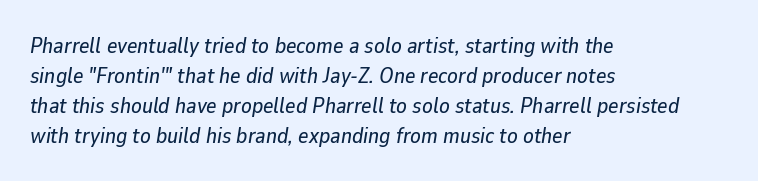
Q: Is the text italic (slanted)? A: Yes, it leans right by about 9 degrees.
Q: Is the text underlined? A: No.
Q: How is the paragraph aligned? A: Left-aligned.
Q: Is the spacing between letters normal or unusually wide? A: Normal.
Q: Is the spacing between lines tight, normal or loose? A: Normal.
